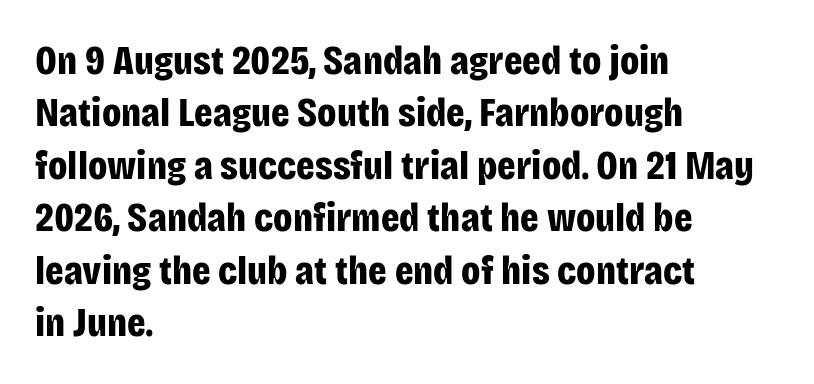
{"serif": "no", "italic": "no", "bold": "yes", "weight": "bold", "width": "condensed", "stroke_contrast": "low", "x_height": "large", "monospaced": "no", "underline": "no", "align": "left", "line_spacing": "normal", "line_spacing_ratio": 1.28, "letter_spacing": "normal", "letter_spacing_em": 0.0, "glyph_px": 41}
